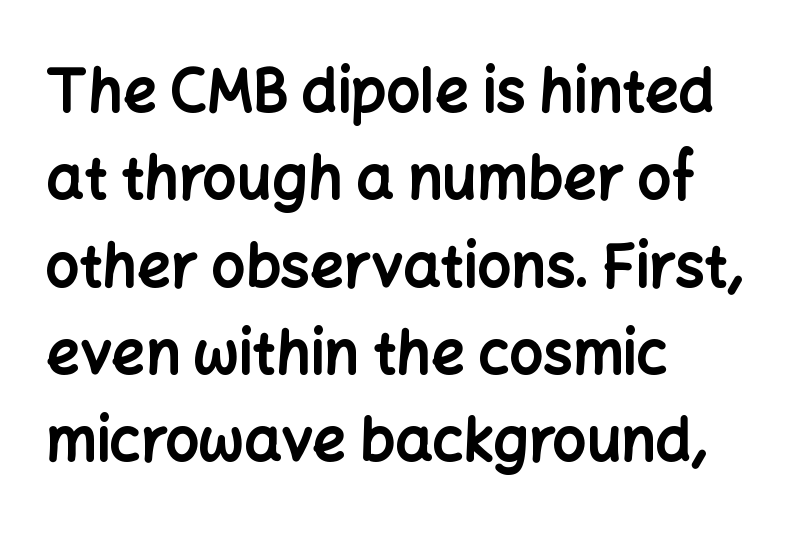
The image shows 59 px bold sans-serif type, upright; set left-aligned, normal line spacing (1.48x), normal letter spacing, not underlined; low stroke contrast and a medium x-height.
